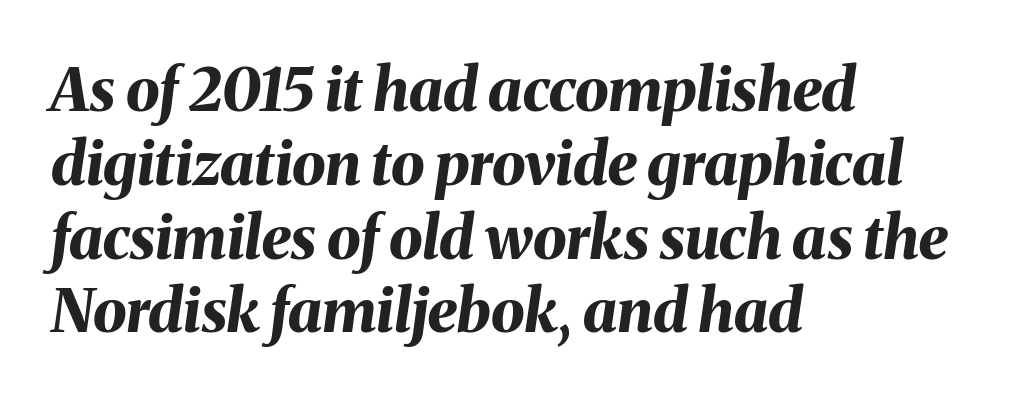
{"italic": "yes", "lean": "right", "slant_degrees": 8, "bold": "yes", "weight": "bold", "width": "normal", "stroke_contrast": "medium", "x_height": "medium", "monospaced": "no", "underline": "no", "align": "left", "line_spacing_ratio": 1.23, "letter_spacing": "normal", "letter_spacing_em": 0.0, "glyph_px": 60}
